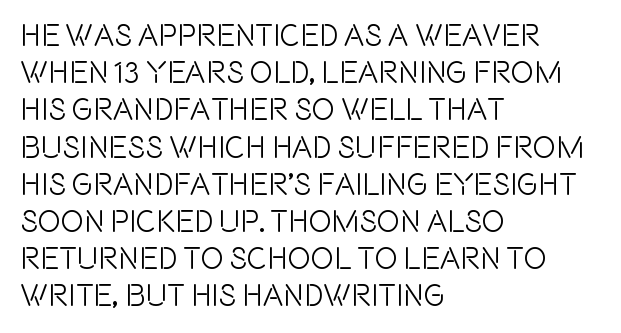
{"serif": "no", "italic": "no", "width": "condensed", "x_height": "large", "monospaced": "no", "underline": "no", "align": "left", "line_spacing_ratio": 1.2, "letter_spacing": "normal", "letter_spacing_em": 0.0, "glyph_px": 31}
